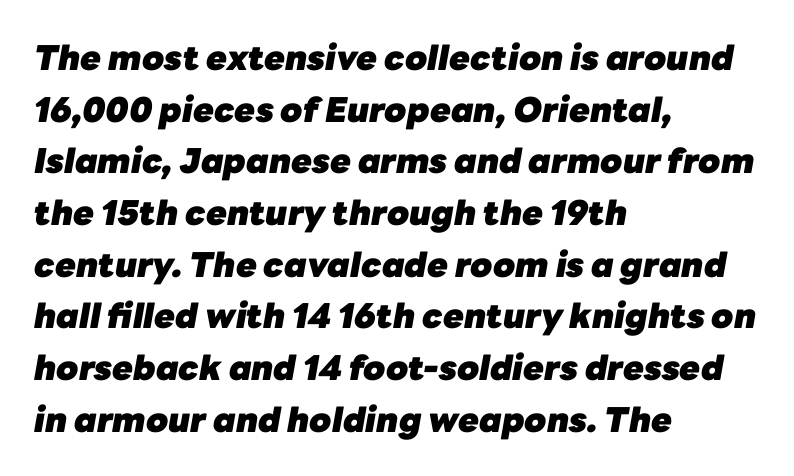
Line starts are locked; line ends wander. Think of a printed novel: that variable character pitch is what you see here. You can tell it's italic because the verticals aren't actually vertical. The space between consecutive lines is moderate. Caption: bold face, heavy strokes. The baseline area is clear.
